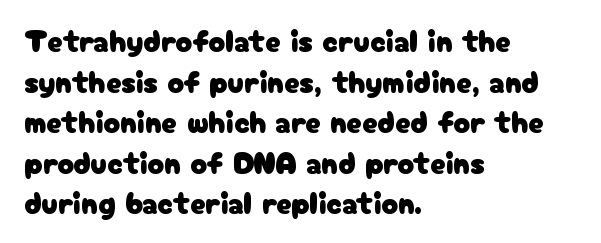
No word sits above an underline. Is there much room between lines? A standard amount, neither cramped nor airy. You could not count columns in this text — the font is proportionally spaced. Casual observation: everything's shoved over to the left.
